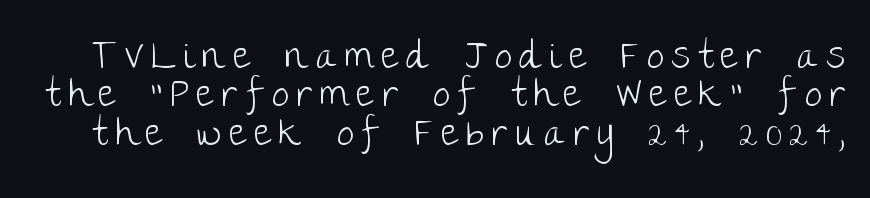
Stems here are at most as thick as an everyday book face. This sample uses a sans-serif face. Nobody drew a line under any word here. Is the letter spacing exaggerated? Yes — the characters are pushed far apart.
